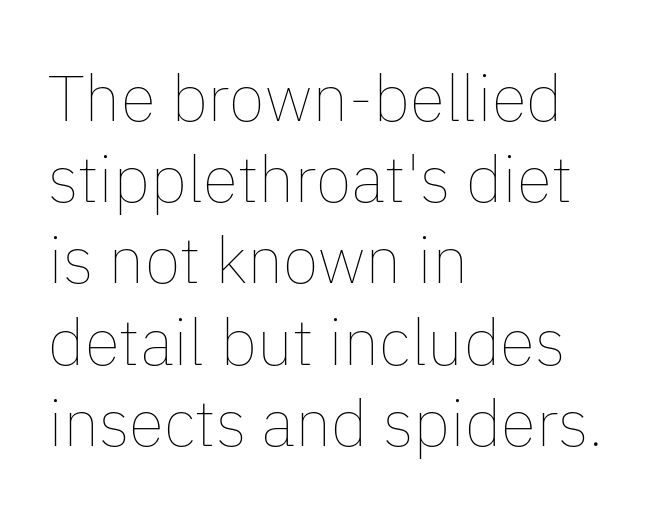
The compositor pushed each line to the left boundary. Here the designer chose a conventional face with non-uniform glyph widths. Posture: straight, roman, zero tilt. The area under the type is left untouched.
